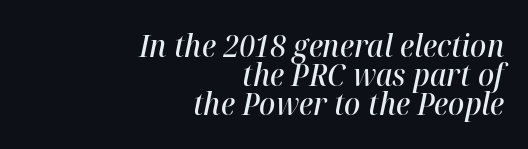
{"italic": "yes", "lean": "right", "slant_degrees": 12, "bold": "semi", "weight": "semibold", "width": "normal", "stroke_contrast": "high", "x_height": "medium", "monospaced": "no", "underline": "no", "align": "right", "line_spacing": "tight", "line_spacing_ratio": 0.97, "letter_spacing": "normal", "letter_spacing_em": 0.0, "glyph_px": 30}
